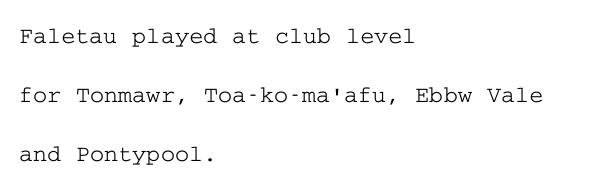
Q: Is the text italic (slanted)? A: No, it is upright.
Q: Is the text underlined? A: No.
Q: How is the paragraph aligned? A: Left-aligned.
Q: Is the spacing between letters normal or unusually wide? A: Normal.
Q: Is the spacing between lines tight, normal or loose? A: Loose.
